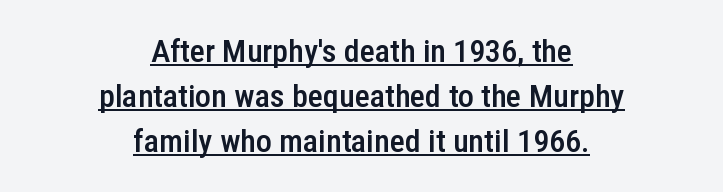
Q: Is the text bold? A: Semi-bold.
Q: Is the text italic (slanted)? A: No, it is upright.
Q: Is the typeface a serif or a sans-serif typeface? A: Sans-serif.
Q: Is the text underlined? A: Yes.
Q: How is the paragraph aligned? A: Centered.
Q: Is the spacing between letters normal or unusually wide? A: Normal.
Q: Is the spacing between lines tight, normal or loose? A: Normal.
Q: Width (condensed, normal, or wide)? A: Condensed.
Q: Stroke contrast? A: Low.
Q: x-height? A: Medium.
Q: Monospaced? A: No.
